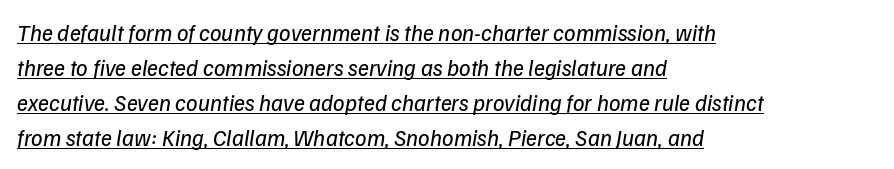
Between one letter and the next there's only the usual sliver of space. Casual observation: everything's shoved over to the left. Is there an underline? Yes — a line sits under the letters. Vertically, the passage feels balanced, rows spaced as you'd expect.
